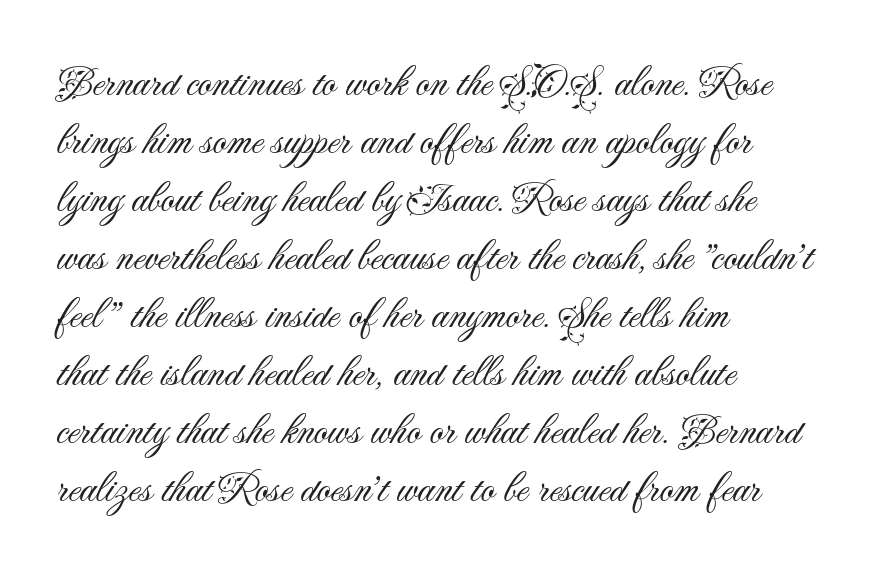
Q: Is the text bold? A: No.
Q: Is the text italic (slanted)? A: Yes.
Q: Is the typeface a serif or a sans-serif typeface? A: Sans-serif.
Q: Is the text underlined? A: No.
Q: How is the paragraph aligned? A: Left-aligned.
Q: Is the spacing between letters normal or unusually wide? A: Normal.
Q: Is the spacing between lines tight, normal or loose? A: Normal.
Q: Width (condensed, normal, or wide)? A: Normal.
Q: Stroke contrast? A: Medium.
Q: x-height? A: Small.
Q: Monospaced? A: No.
